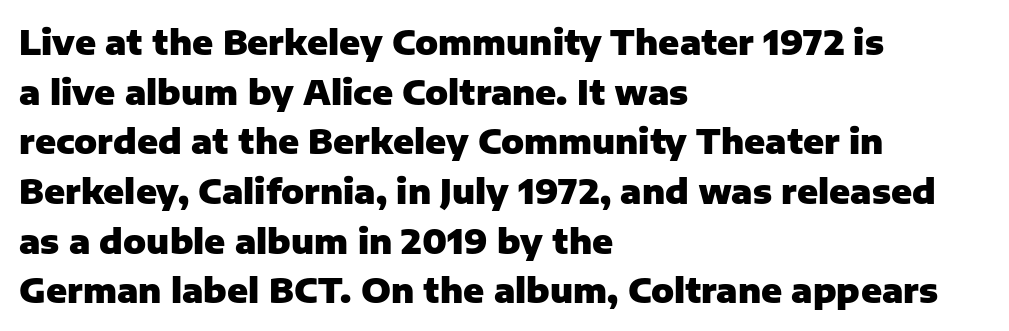
Q: Is the text bold? A: Yes.
Q: Is the text italic (slanted)? A: No, it is upright.
Q: Is the typeface a serif or a sans-serif typeface? A: Sans-serif.
Q: Is the text underlined? A: No.
Q: How is the paragraph aligned? A: Left-aligned.
Q: Is the spacing between letters normal or unusually wide? A: Normal.
Q: Is the spacing between lines tight, normal or loose? A: Normal.
Q: Width (condensed, normal, or wide)? A: Normal.
Q: Stroke contrast? A: Low.
Q: x-height? A: Medium.
Q: Monospaced? A: No.
